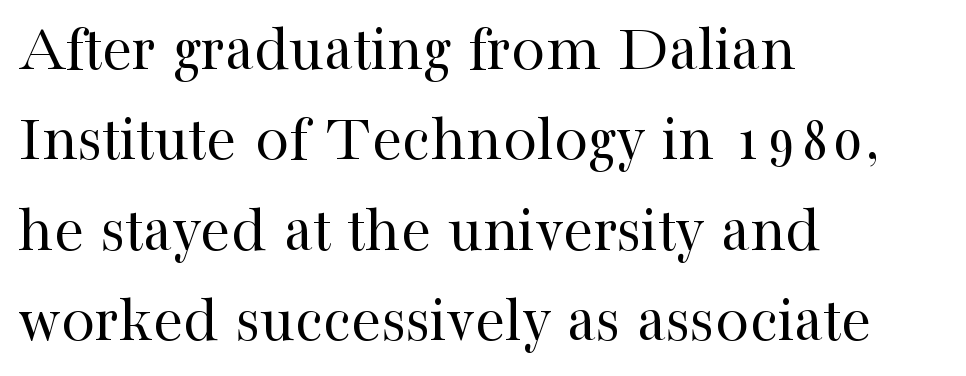
Q: Is the text bold? A: No.
Q: Is the text italic (slanted)? A: No, it is upright.
Q: Is the typeface a serif or a sans-serif typeface? A: Serif.
Q: Is the text underlined? A: No.
Q: How is the paragraph aligned? A: Left-aligned.
Q: Is the spacing between letters normal or unusually wide? A: Normal.
Q: Is the spacing between lines tight, normal or loose? A: Normal.
Q: Width (condensed, normal, or wide)? A: Normal.
Q: Stroke contrast? A: High.
Q: x-height? A: Medium.
Q: Monospaced? A: No.
